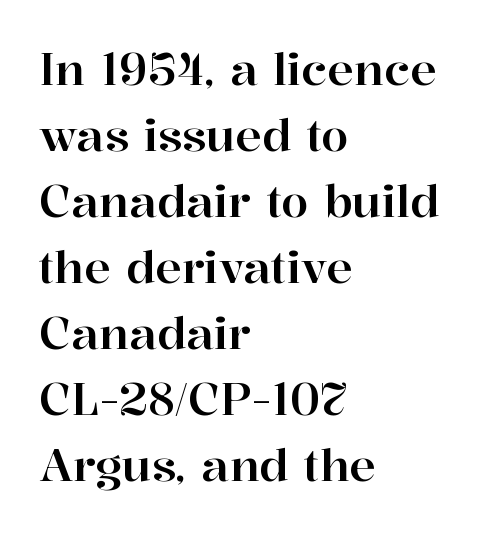
{"serif": "yes", "italic": "no", "width": "normal", "stroke_contrast": "high", "x_height": "medium", "monospaced": "no", "underline": "no", "align": "left", "line_spacing": "normal", "line_spacing_ratio": 1.5, "letter_spacing": "normal", "letter_spacing_em": 0.0, "glyph_px": 44}
